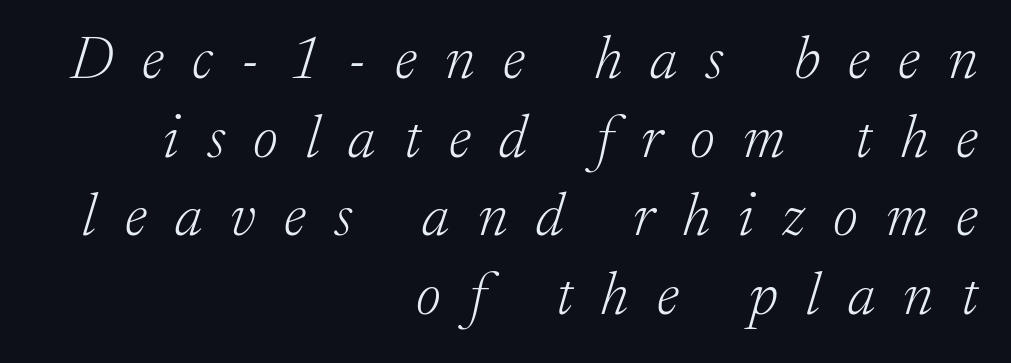
Whoever set this chose a conventional vertical rhythm. A quiet, ordinary-to-light weight characterises the typeface. Font category for this specimen: serif. Glance below the letters and you will spot only blank space.
